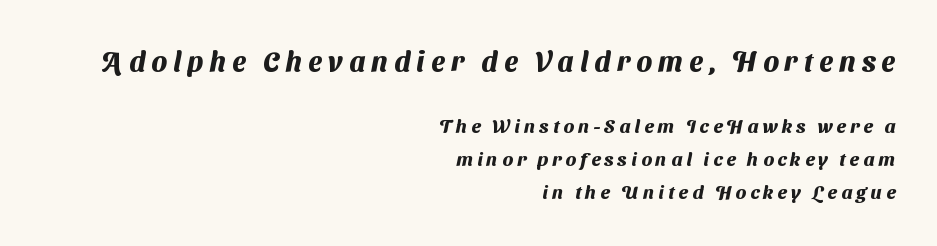
{"serif": "no", "bold": "yes", "weight": "heavy", "width": "normal", "stroke_contrast": "medium", "x_height": "medium", "monospaced": "no", "underline": "no", "align": "right", "line_spacing_ratio": 1.74, "letter_spacing": "wide", "letter_spacing_em": 0.22, "larger_block": "first", "size_ratio": 1.47, "glyph_px": 28}
